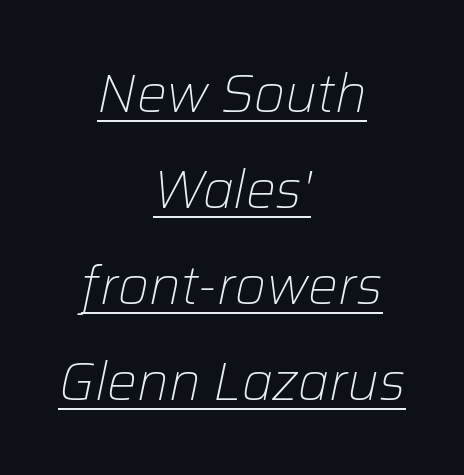
The image shows 53 px light type, italic (leaning right); set centered, line spacing 1.81x, normal letter spacing, underlined; low stroke contrast and a medium x-height.
